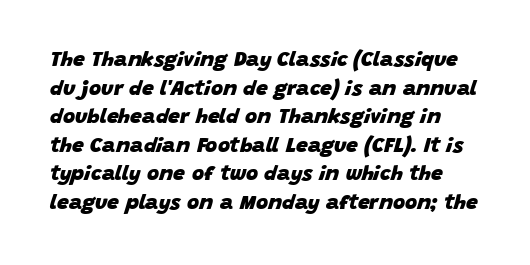
Nothing unusual about the tracking: characters are spaced as the font intends. The baseline area is clear. Characters are canted at an angle relative to the baseline's perpendicular. Rows of type keep a routine distance in the vertical direction. A dark, heavy texture on the line: the type is bold.
